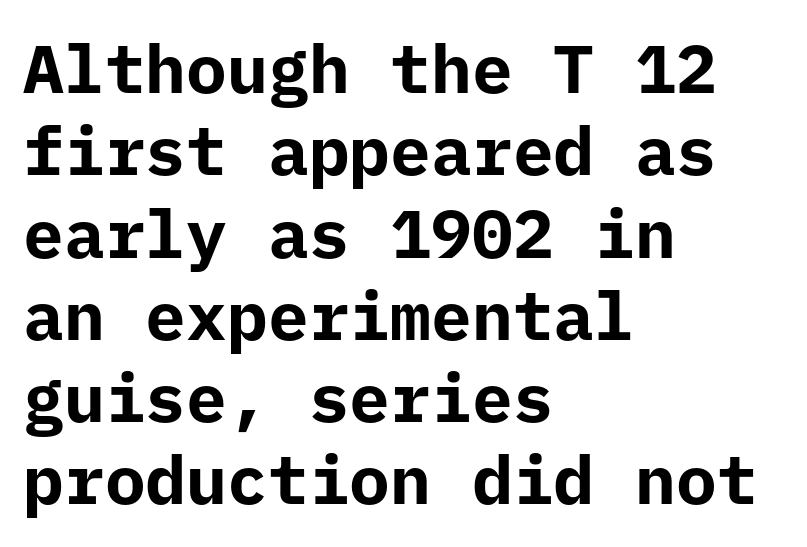
What weight is shown? A full bold with thick strokes. Check under the words: just untouched page. The passage shown is typeset with a sans-serif family. A typesetter would call this monospace, since all characters share one set width.
